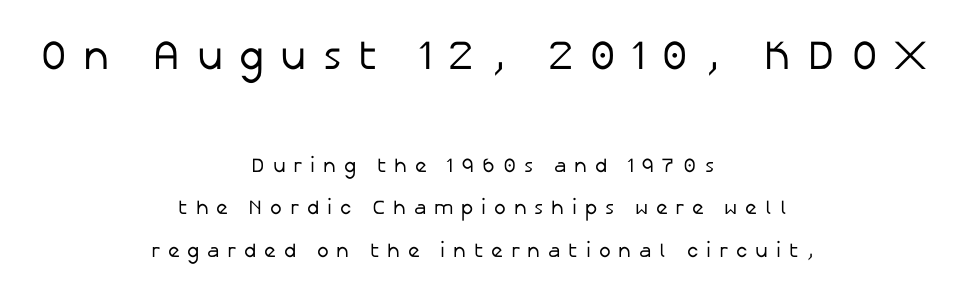
The image shows 41 px regular-weight sans-serif type, upright; set centered, loose line spacing (2.14x), unusually wide letter spacing (+0.39 em), not underlined; the first (top) block is 2.05x larger; low stroke contrast and a medium x-height.
